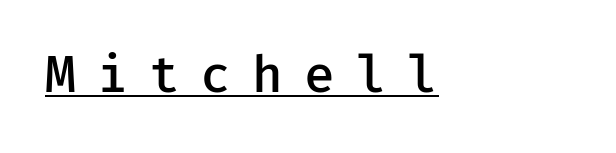
Q: Is the text bold? A: Semi-bold.
Q: Is the text italic (slanted)? A: No, it is upright.
Q: Is the typeface a serif or a sans-serif typeface? A: Sans-serif.
Q: Is the text underlined? A: Yes.
Q: How is the paragraph aligned? A: Left-aligned.
Q: Is the spacing between letters normal or unusually wide? A: Unusually wide.
Q: Width (condensed, normal, or wide)? A: Normal.
Q: Stroke contrast? A: Low.
Q: x-height? A: Medium.
